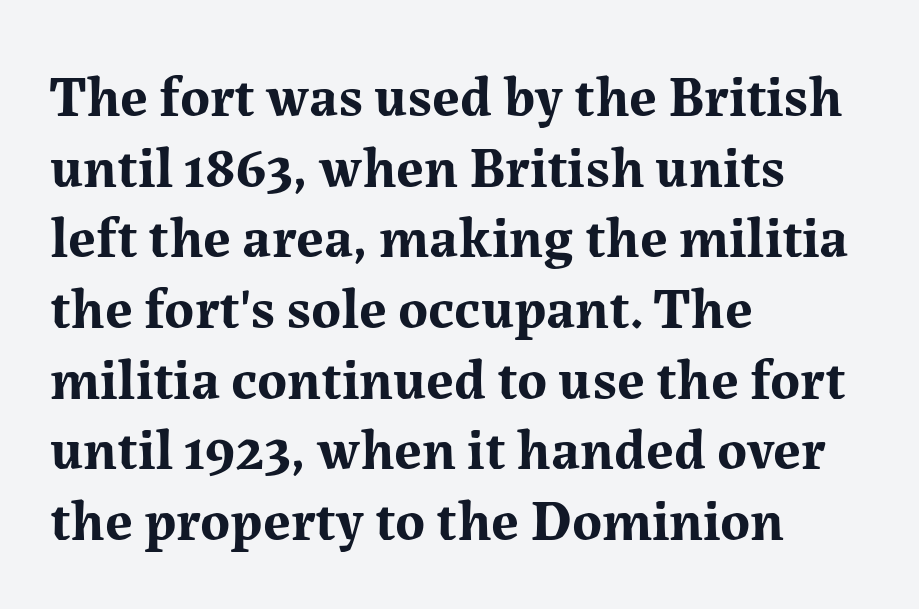
Heavy, bold letterforms. This rendering uses left alignment, leaving the right contour irregular. Bare-footed words on every line. Designer's note — italics off, roman on.
